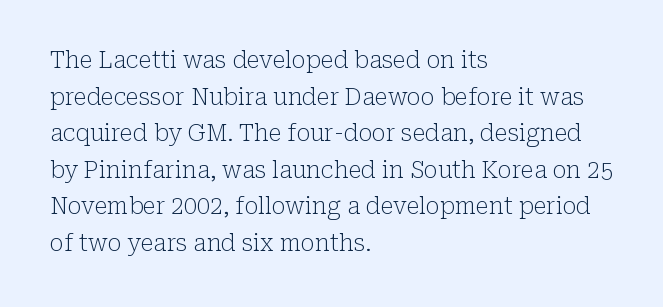
Notice how descenders clear the ascenders below comfortably — that's standard leading. Heft: none added — not bold. Posture: upright roman. The tracking reads as untouched default to a designer's eye. If you drew a ruler down the left edge, every line would touch it.
